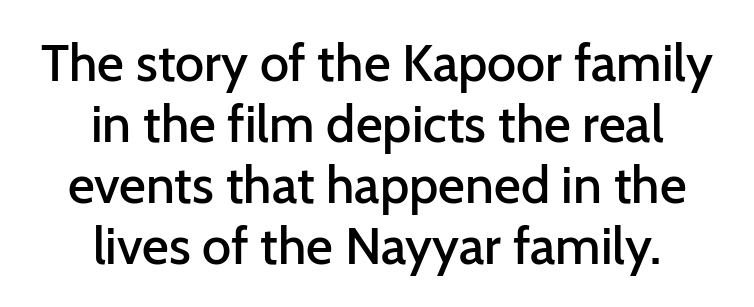
Q: Is the text bold? A: Semi-bold.
Q: Is the text italic (slanted)? A: No, it is upright.
Q: Is the typeface a serif or a sans-serif typeface? A: Sans-serif.
Q: Is the text underlined? A: No.
Q: How is the paragraph aligned? A: Centered.
Q: Is the spacing between letters normal or unusually wide? A: Normal.
Q: Width (condensed, normal, or wide)? A: Normal.
Q: Stroke contrast? A: Low.
Q: x-height? A: Medium.
Q: Monospaced? A: No.
